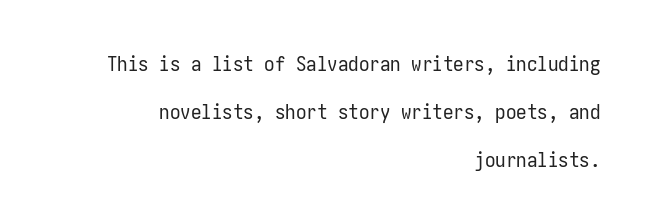
Stroke thickness stays within the range of a standard reading face or lighter. Horizontally, the lines are justified to the trailing edge only. Quick note: not italic, upright. Letters rest on an invisible, unmarked baseline.
